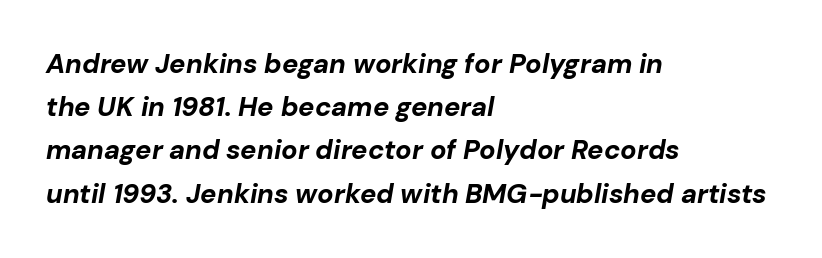
{"italic": "yes", "lean": "right", "slant_degrees": 10, "bold": "yes", "underline": "no", "align": "left", "line_spacing": "normal", "line_spacing_ratio": 1.6, "letter_spacing": "normal", "letter_spacing_em": 0.0, "glyph_px": 27}
